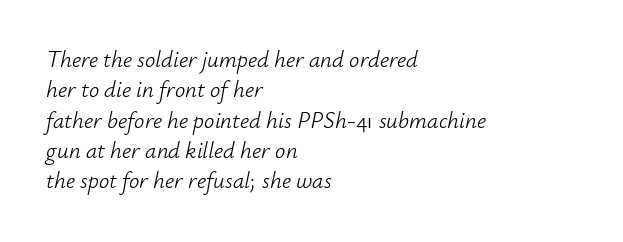
Q: Is the text bold? A: No.
Q: Is the text italic (slanted)? A: Yes, it leans right by about 12 degrees.
Q: Is the text underlined? A: No.
Q: How is the paragraph aligned? A: Left-aligned.
Q: Is the spacing between letters normal or unusually wide? A: Normal.
Q: Is the spacing between lines tight, normal or loose? A: Normal.
